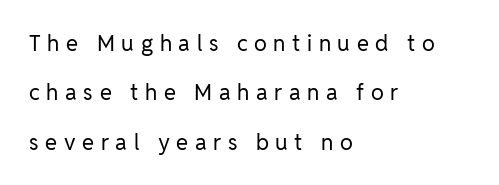
Q: Is the text bold? A: No.
Q: Is the text italic (slanted)? A: No, it is upright.
Q: Is the text underlined? A: No.
Q: How is the paragraph aligned? A: Left-aligned.
Q: Is the spacing between letters normal or unusually wide? A: Unusually wide.
Q: Is the spacing between lines tight, normal or loose? A: Loose.
